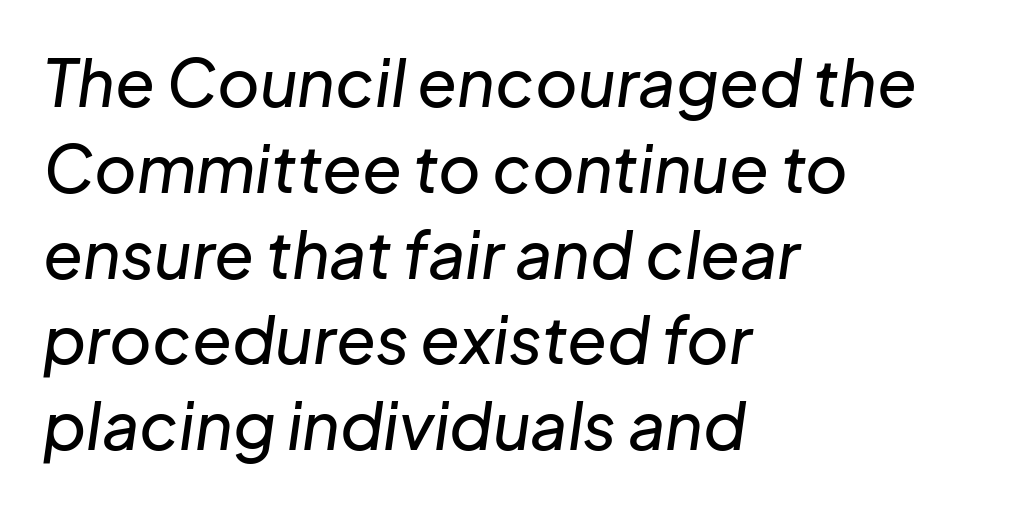
Alignment: flush left. Is the type slanted? Yes — the strokes lean at a clear angle. Compared with typical body copy, the letter spacing here is the same. A bare baseline throughout the passage. Character widths vary here, with narrow letters taking less room than wide ones. What's the leading like? Ordinary, nothing unusual.
